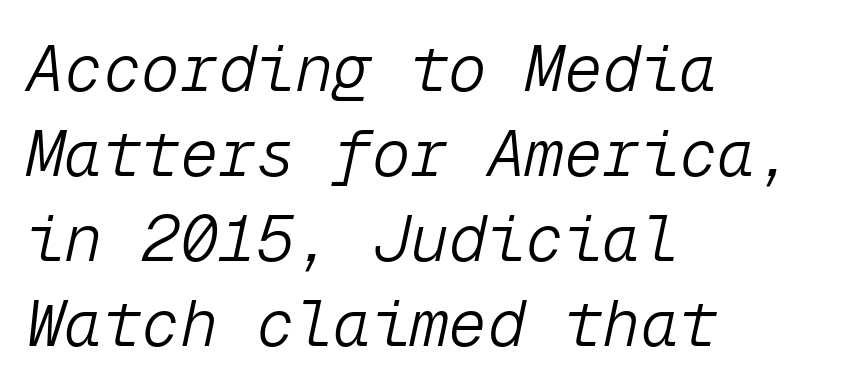
Q: Is the text bold? A: No.
Q: Is the text italic (slanted)? A: Yes, it leans right by about 12 degrees.
Q: Is the text underlined? A: No.
Q: How is the paragraph aligned? A: Left-aligned.
Q: Is the spacing between letters normal or unusually wide? A: Normal.
Q: Is the spacing between lines tight, normal or loose? A: Normal.
Q: Width (condensed, normal, or wide)? A: Normal.
Q: Stroke contrast? A: Low.
Q: x-height? A: Medium.
Q: Monospaced? A: Yes.
